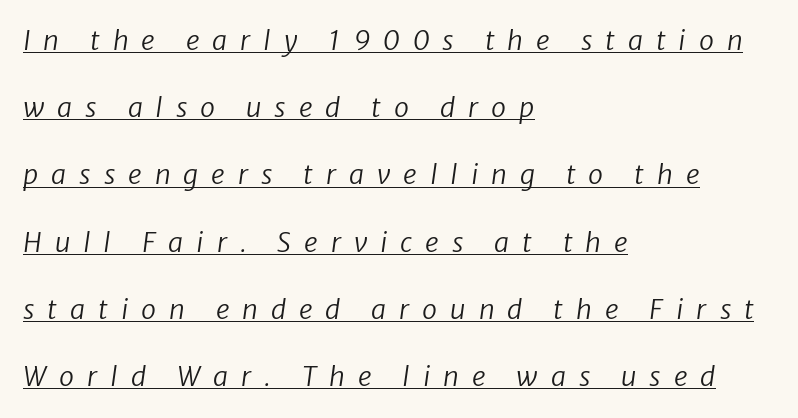
Q: Is the text bold? A: No.
Q: Is the text italic (slanted)? A: Yes, it leans right by about 8 degrees.
Q: Is the text underlined? A: Yes.
Q: How is the paragraph aligned? A: Left-aligned.
Q: Is the spacing between letters normal or unusually wide? A: Unusually wide.
Q: Is the spacing between lines tight, normal or loose? A: Loose.
